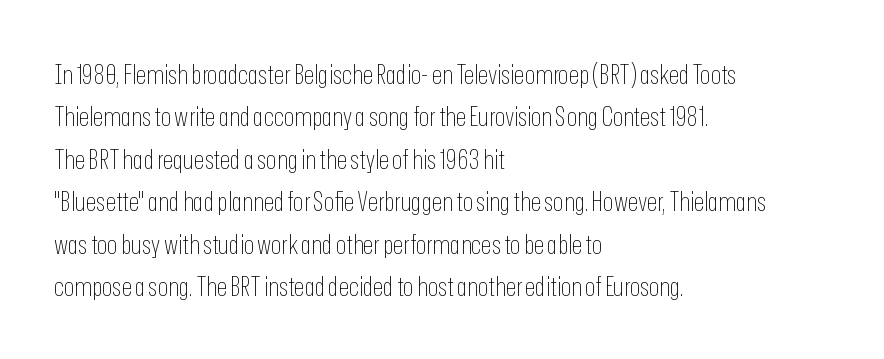
{"italic": "no", "bold": "no", "underline": "no", "align": "left", "line_spacing": "normal", "line_spacing_ratio": 1.57, "letter_spacing": "normal", "letter_spacing_em": 0.0, "glyph_px": 27}
